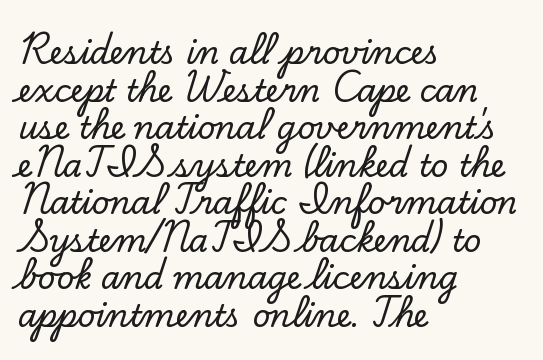
Q: Is the text italic (slanted)? A: Yes.
Q: Is the typeface a serif or a sans-serif typeface? A: Serif.
Q: Is the text underlined? A: No.
Q: How is the paragraph aligned? A: Left-aligned.
Q: Is the spacing between letters normal or unusually wide? A: Normal.
Q: Width (condensed, normal, or wide)? A: Normal.
Q: Stroke contrast? A: Low.
Q: x-height? A: Small.
Q: Monospaced? A: No.
